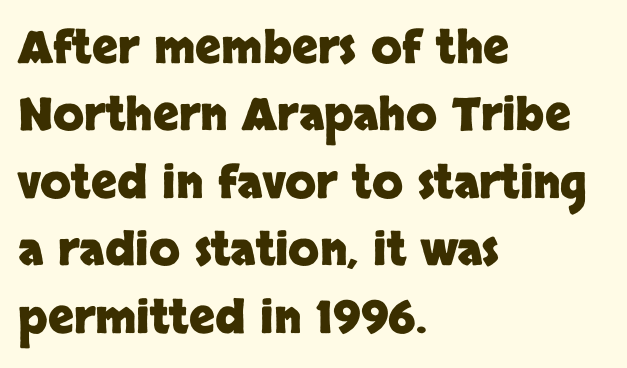
Q: Is the text bold? A: Yes.
Q: Is the text italic (slanted)? A: No, it is upright.
Q: Is the typeface a serif or a sans-serif typeface? A: Sans-serif.
Q: Is the text underlined? A: No.
Q: How is the paragraph aligned? A: Left-aligned.
Q: Is the spacing between letters normal or unusually wide? A: Normal.
Q: Is the spacing between lines tight, normal or loose? A: Normal.
Q: Width (condensed, normal, or wide)? A: Normal.
Q: Stroke contrast? A: Low.
Q: x-height? A: Large.
Q: Monospaced? A: No.
